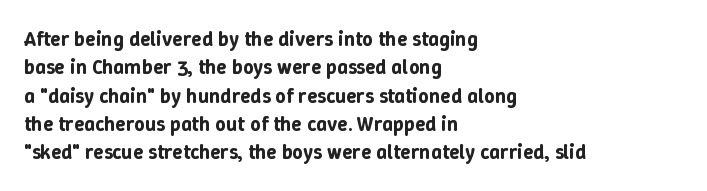
The image shows 21 px text type, upright; set left-aligned, normal line spacing (1.35x), normal letter spacing, not underlined.
